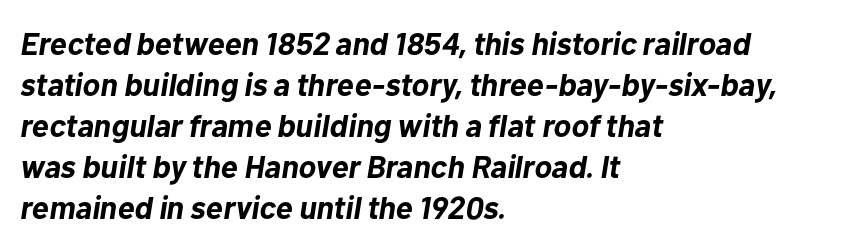
The image shows 32 px bold type, italic (leaning right); set left-aligned, normal line spacing (1.28x), normal letter spacing, not underlined; low stroke contrast and a medium x-height.
